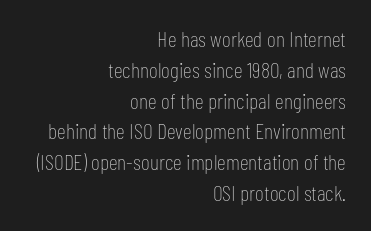
The image shows 22 px text type, upright; set right-aligned, normal line spacing (1.4x), normal letter spacing, not underlined.
